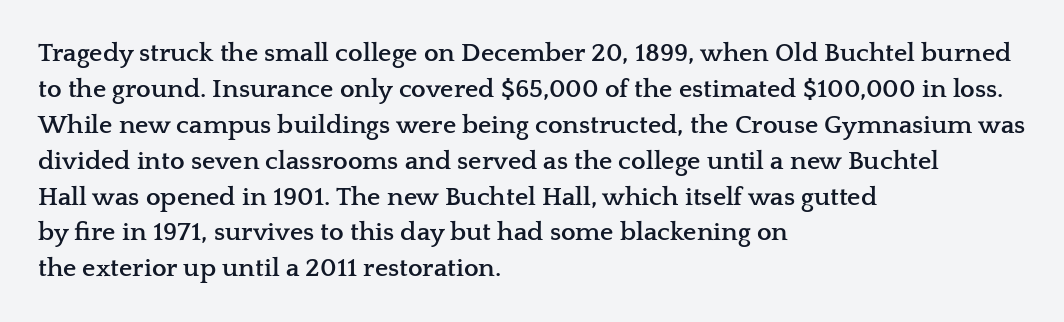
The image shows 26 px bold type, upright; set left-aligned, normal line spacing (1.38x), normal letter spacing, not underlined.
